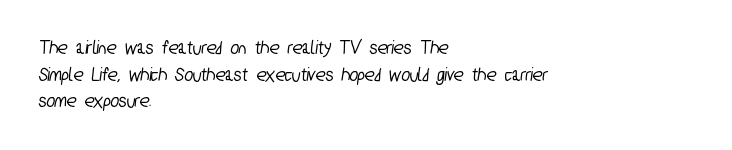
The image shows 20 px text type; set left-aligned, normal line spacing (1.33x), normal letter spacing, not underlined.
